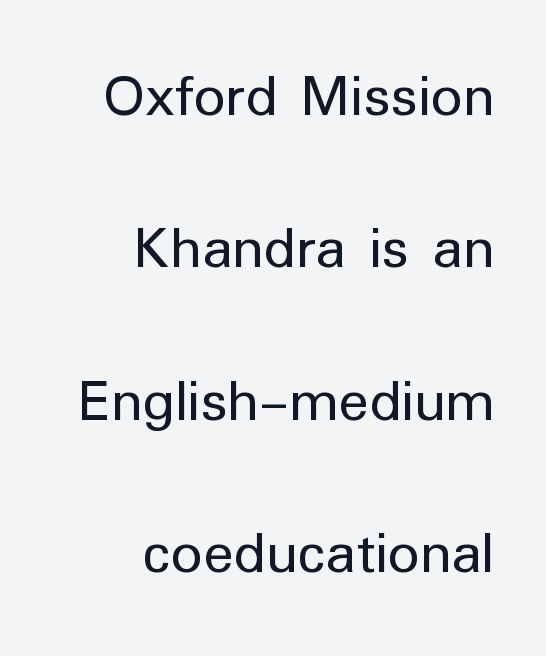
Q: Is the text bold? A: No.
Q: Is the text italic (slanted)? A: No, it is upright.
Q: Is the typeface a serif or a sans-serif typeface? A: Sans-serif.
Q: Is the text underlined? A: No.
Q: How is the paragraph aligned? A: Right-aligned.
Q: Is the spacing between letters normal or unusually wide? A: Normal.
Q: Is the spacing between lines tight, normal or loose? A: Loose.
Q: Width (condensed, normal, or wide)? A: Normal.
Q: Stroke contrast? A: Low.
Q: x-height? A: Medium.
Q: Monospaced? A: No.
